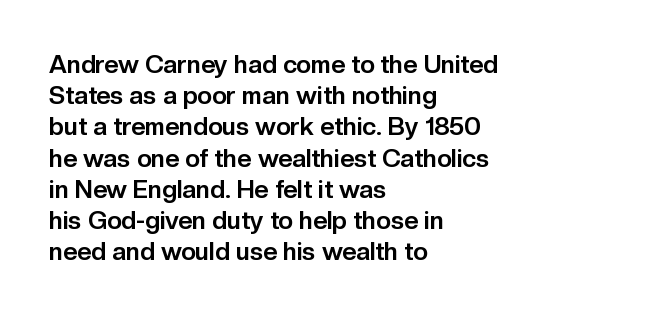
{"italic": "no", "bold": "yes", "underline": "no", "align": "left", "line_spacing": "normal", "line_spacing_ratio": 1.25, "letter_spacing": "normal", "letter_spacing_em": 0.0, "glyph_px": 25}
